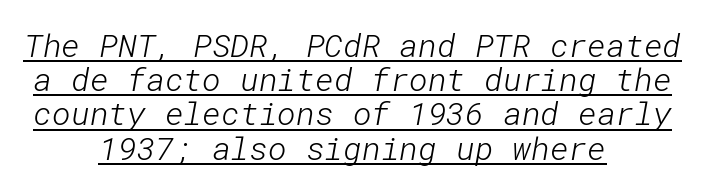
Q: Is the text bold? A: No.
Q: Is the typeface a serif or a sans-serif typeface? A: Sans-serif.
Q: Is the text underlined? A: Yes.
Q: How is the paragraph aligned? A: Centered.
Q: Is the spacing between letters normal or unusually wide? A: Normal.
Q: Is the spacing between lines tight, normal or loose? A: Tight.
Q: Width (condensed, normal, or wide)? A: Normal.
Q: Stroke contrast? A: Low.
Q: x-height? A: Medium.
